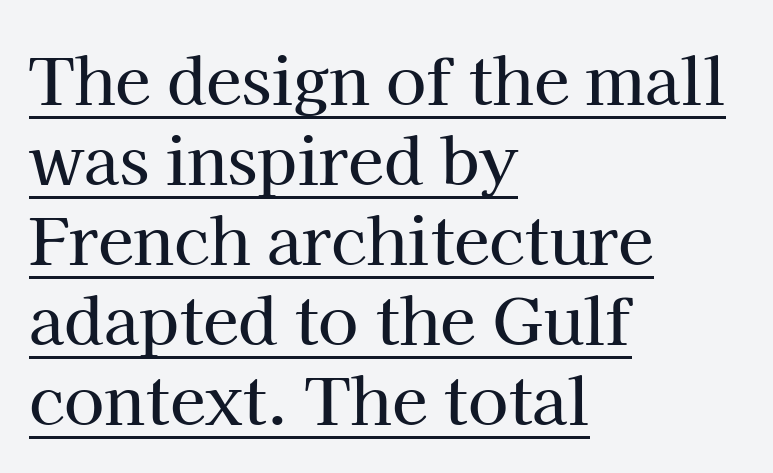
This rendering features underlined lettering. In terms of letterform style, serifs are clearly present. These lines stack with their left ends in a neat column. The tracking reads as untouched default to a designer's eye.
